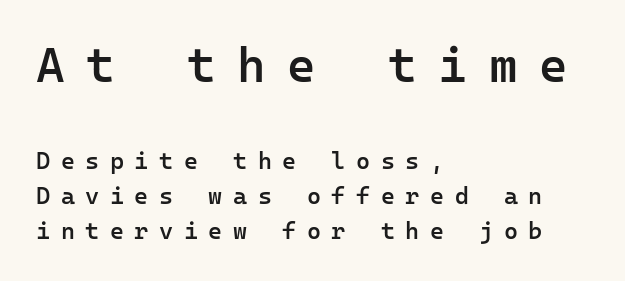
{"serif": "no", "italic": "no", "bold": "semi", "weight": "semibold", "width": "normal", "stroke_contrast": "low", "x_height": "medium", "monospaced": "yes", "underline": "no", "align": "left", "line_spacing": "normal", "line_spacing_ratio": 1.45, "letter_spacing": "wide", "letter_spacing_em": 0.44, "larger_block": "first", "size_ratio": 2.04, "glyph_px": 49}
